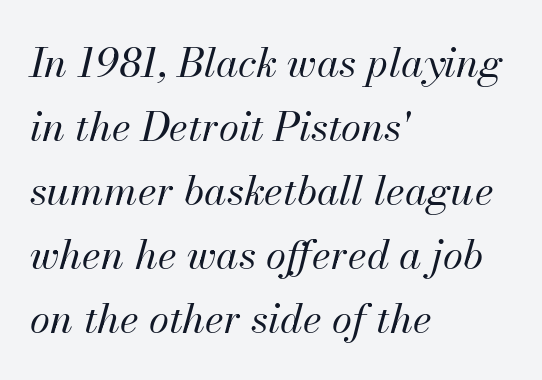
{"italic": "yes", "lean": "right", "slant_degrees": 13, "bold": "no", "weight": "regular", "width": "normal", "stroke_contrast": "medium", "x_height": "small", "monospaced": "no", "underline": "no", "align": "left", "line_spacing": "normal", "line_spacing_ratio": 1.56, "letter_spacing": "normal", "letter_spacing_em": 0.0, "glyph_px": 41}
